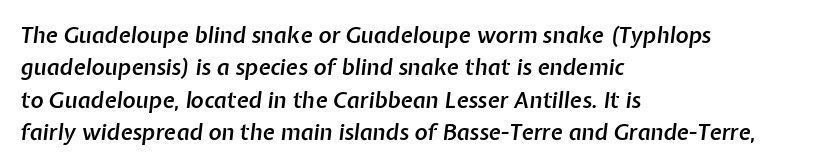
The image shows 22 px text type, italic (leaning right); set left-aligned, normal line spacing (1.47x), normal letter spacing, not underlined.
